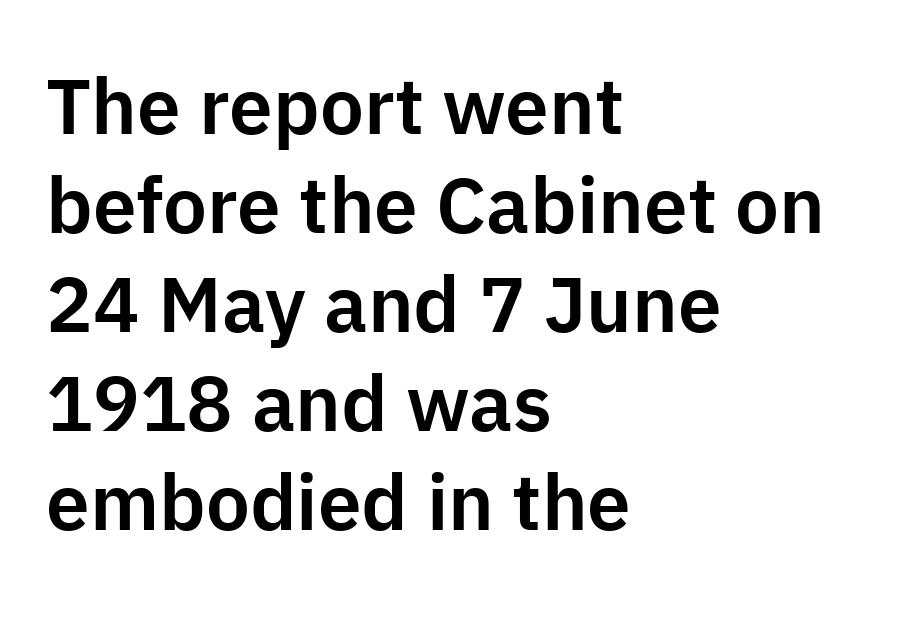
{"serif": "no", "italic": "no", "width": "normal", "stroke_contrast": "low", "x_height": "medium", "monospaced": "no", "underline": "no", "align": "left", "line_spacing": "normal", "line_spacing_ratio": 1.27, "letter_spacing": "normal", "letter_spacing_em": 0.0, "glyph_px": 78}
